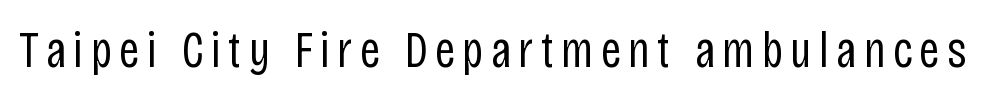
{"serif": "no", "italic": "no", "bold": "no", "weight": "regular", "width": "condensed", "stroke_contrast": "low", "x_height": "large", "monospaced": "no", "underline": "no", "glyph_px": 51}
